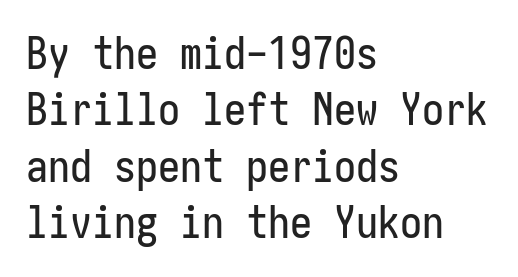
Q: Is the text italic (slanted)? A: No, it is upright.
Q: Is the typeface a serif or a sans-serif typeface? A: Sans-serif.
Q: Is the text underlined? A: No.
Q: How is the paragraph aligned? A: Left-aligned.
Q: Is the spacing between letters normal or unusually wide? A: Normal.
Q: Is the spacing between lines tight, normal or loose? A: Normal.
Q: Width (condensed, normal, or wide)? A: Condensed.
Q: Stroke contrast? A: Low.
Q: x-height? A: Medium.
